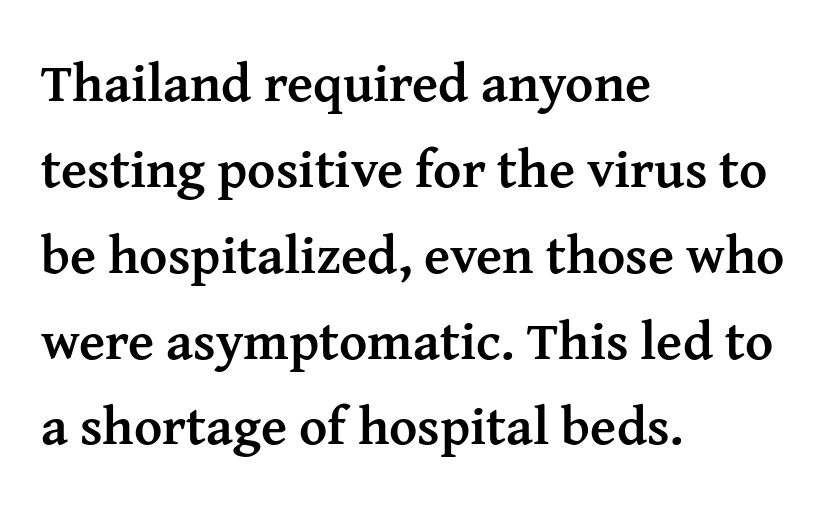
This sample uses an upright cut, with every glyph sitting square on the baseline. The letters advance in unequal steps, a hallmark of proportional type. The space beneath each line is pristine and unruled. Font category for this specimen: serif. Students, this is bold: see how much ink each stroke carries.
